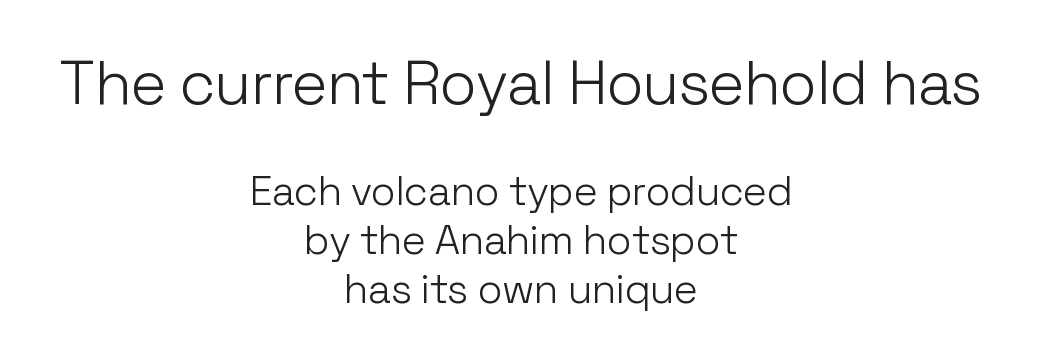
Q: Is the text bold? A: No.
Q: Is the text italic (slanted)? A: No, it is upright.
Q: Is the typeface a serif or a sans-serif typeface? A: Sans-serif.
Q: Is the text underlined? A: No.
Q: How is the paragraph aligned? A: Centered.
Q: Is the spacing between letters normal or unusually wide? A: Normal.
Q: Which block of text is set in a larger size, the first (top) or the second (bottom)? A: The first (top) one.
Q: Width (condensed, normal, or wide)? A: Normal.
Q: Stroke contrast? A: Low.
Q: x-height? A: Medium.
Q: Monospaced? A: No.
